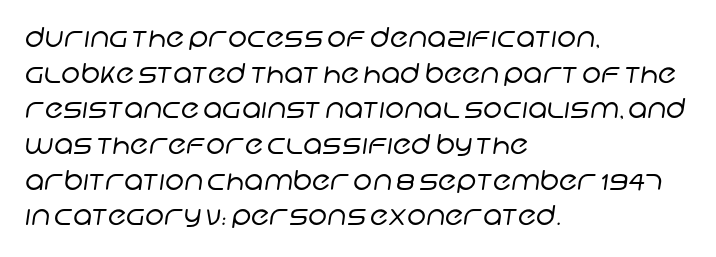
{"bold": "no", "underline": "no", "align": "left", "line_spacing": "normal", "line_spacing_ratio": 1.32, "letter_spacing": "normal", "letter_spacing_em": 0.0, "glyph_px": 27}
